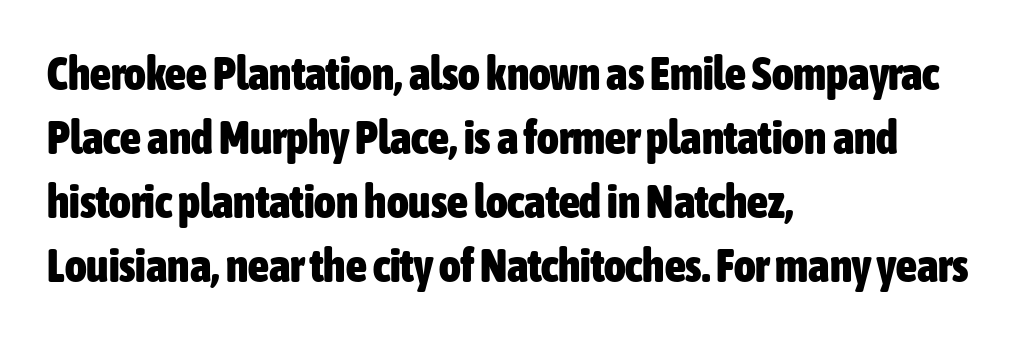
{"serif": "no", "italic": "no", "bold": "yes", "weight": "heavy", "width": "condensed", "stroke_contrast": "low", "x_height": "medium", "monospaced": "no", "underline": "no", "align": "left", "line_spacing": "normal", "line_spacing_ratio": 1.39, "letter_spacing": "normal", "letter_spacing_em": 0.0, "glyph_px": 46}
